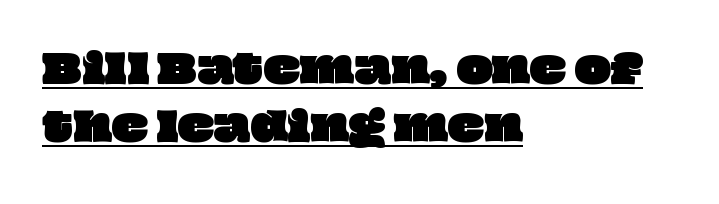
The image shows 38 px wide type; set left-aligned, normal line spacing (1.53x), normal letter spacing, underlined; low stroke contrast and a large x-height.
